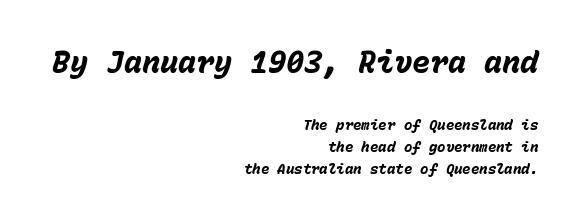
The initial chunk of copy outweighs the following chunk in type size. Horizontal alignment here is rightward, an uncommon choice for prose. In terms of weight, the rendering is a true, heavy bold. The letters march in equal steps, a hallmark of fixed-pitch type. The designer left line spacing at the default.
